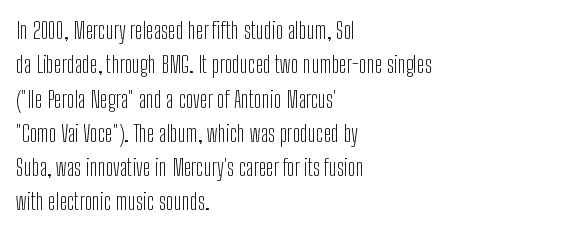
The vertical gap from one line to the next is medium. These lines were composed using upright roman letters. Horizontal alignment here is leftward, the default for most running prose. The gaps between neighbouring characters are ordinary and unremarkable. Weight: regular or lighter.
